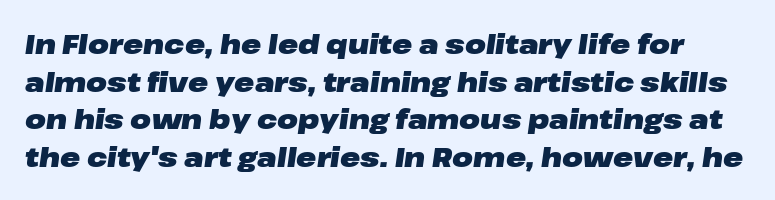
Q: Is the text bold? A: Yes.
Q: Is the text italic (slanted)? A: Yes, it leans right by about 8 degrees.
Q: Is the text underlined? A: No.
Q: Is the spacing between letters normal or unusually wide? A: Normal.
Q: Is the spacing between lines tight, normal or loose? A: Normal.
